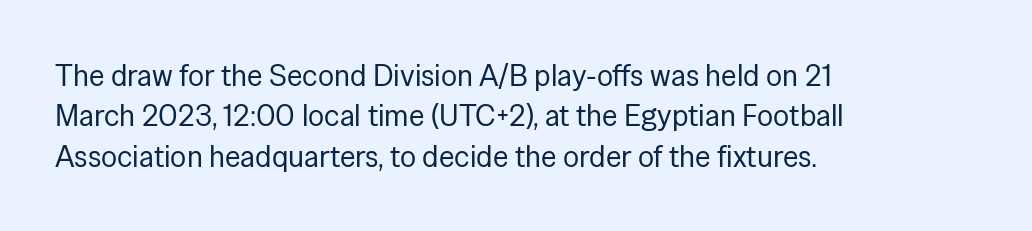
Q: Is the text bold? A: No.
Q: Is the text italic (slanted)? A: No, it is upright.
Q: Is the typeface a serif or a sans-serif typeface? A: Sans-serif.
Q: Is the text underlined? A: No.
Q: How is the paragraph aligned? A: Left-aligned.
Q: Is the spacing between letters normal or unusually wide? A: Normal.
Q: Is the spacing between lines tight, normal or loose? A: Normal.
Q: Width (condensed, normal, or wide)? A: Normal.
Q: Stroke contrast? A: Low.
Q: x-height? A: Medium.
Q: Monospaced? A: No.
